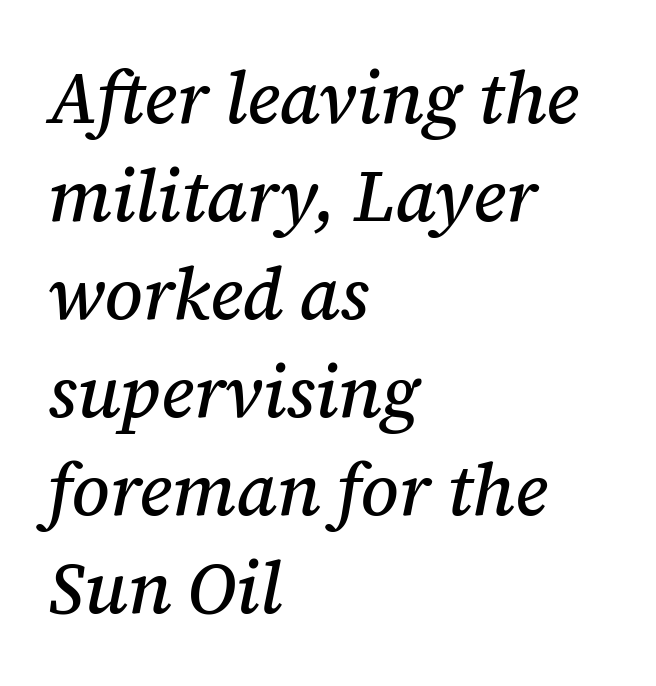
Q: Is the text italic (slanted)? A: Yes, it leans right by about 12 degrees.
Q: Is the typeface a serif or a sans-serif typeface? A: Serif.
Q: Is the text underlined? A: No.
Q: How is the paragraph aligned? A: Left-aligned.
Q: Is the spacing between letters normal or unusually wide? A: Normal.
Q: Is the spacing between lines tight, normal or loose? A: Normal.
Q: Width (condensed, normal, or wide)? A: Normal.
Q: Stroke contrast? A: Medium.
Q: x-height? A: Medium.
Q: Monospaced? A: No.
